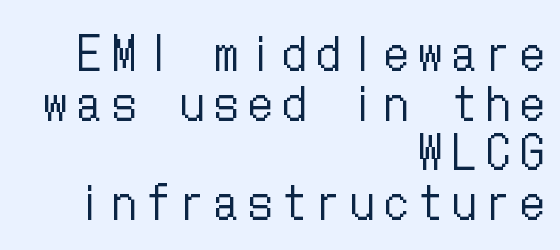
Do the letters lean? They stand straight. Tracking value appears strongly positive — letters spread wide. Compared with typical paragraphs, the rows here are closer together. A light-to-regular cut is what we see here. The zone under the glyphs is completely vacant.
